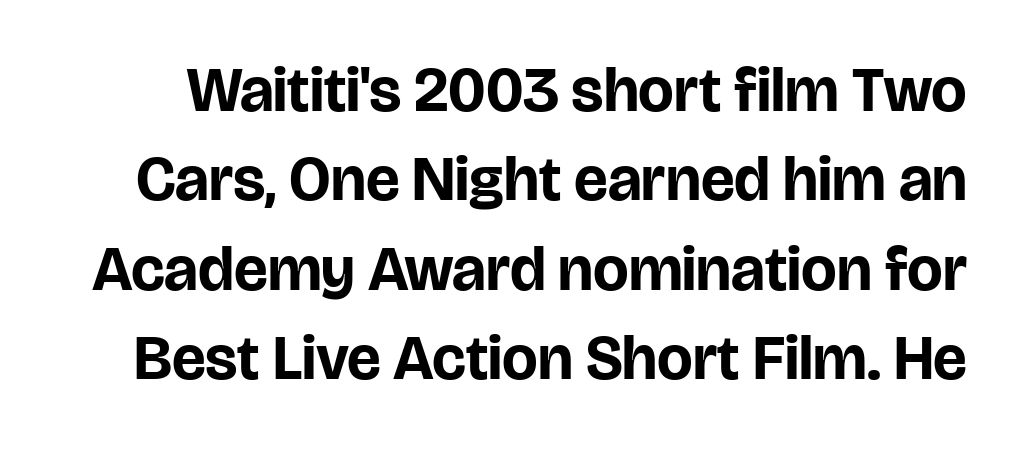
Summary of weight: heavy, a full bold. Reading down the column, the eye jumps a familiar distance to each next line. These lines keep a tight, regular rhythm from letter to letter. Font category for this specimen: sans-serif. Letters rest on an invisible, unmarked baseline. Spacing verdict: proportional, widths tailored to each character.
